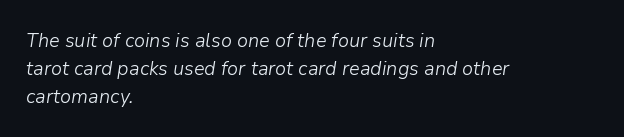
The image shows 20 px text type, italic (leaning right); set left-aligned, normal line spacing (1.39x), normal letter spacing, not underlined.
